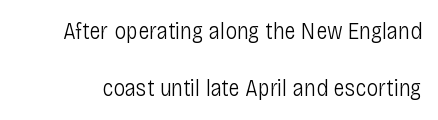
Unlike italic type, these characters show no tilt at all. Each stroke keeps to a modest, everyday thickness or less. This sample trades compactness for vertical openness between lines. The horizontal fit of the characters is conventional and even. Descender tails drop into unmarked territory.
